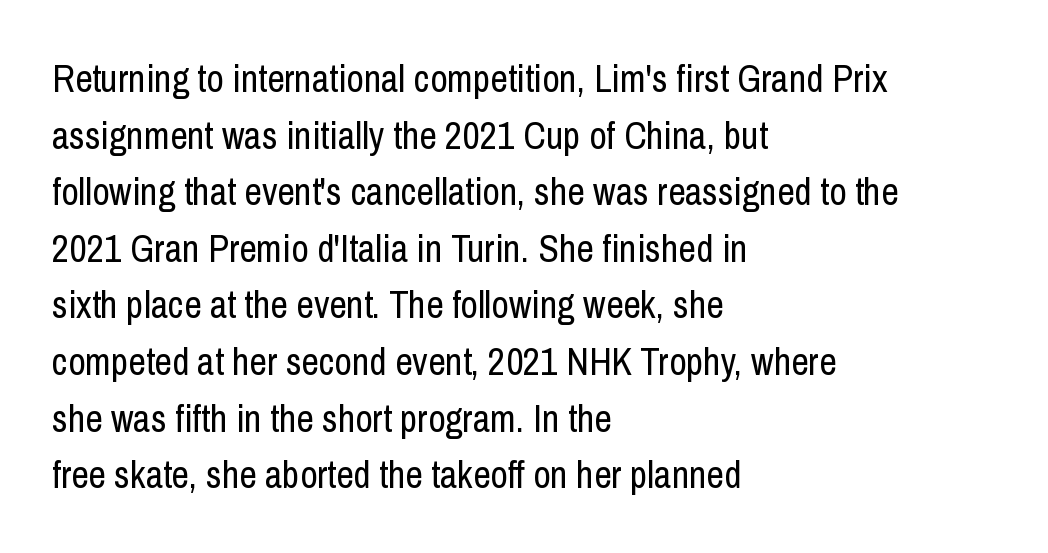
All the whitespace from short lines collects on the right. Unbolded letterforms with no extra heft. What kind of face is this? One without serifs — a sans. A clean baseline with only descenders dipping below it.
